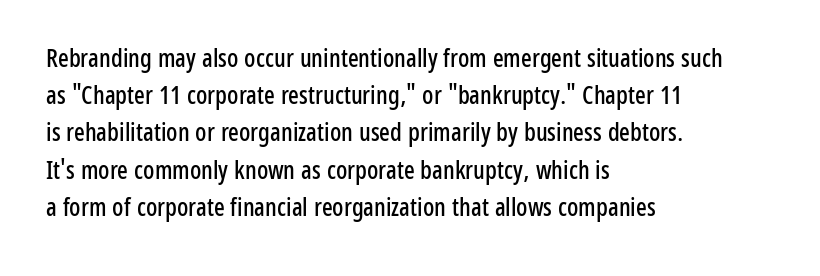
Designer's note — italics off, roman on. Compared with typical paragraphs, the rows here are spaced about the same. No word sits above an underline. Left-aligned paragraph, ragged on the right. This sample uses plain, unmodified letter spacing.
